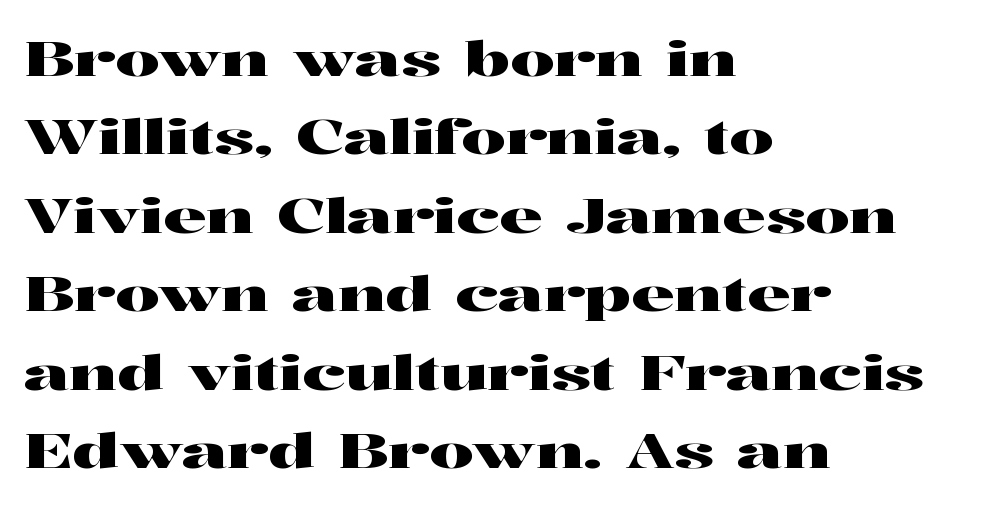
Clear beneath every line of the passage. A student would call this left alignment; a typographer would say flush left, rag right. The lettering holds an erect, upright posture throughout. What's the leading like? Ordinary, nothing unusual. The passage shown is typeset with a serif family. Note the varied advance widths — an 'i' is clearly narrower than an 'm'.
